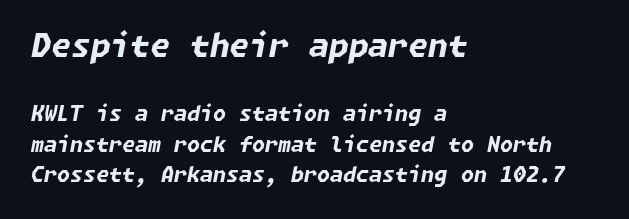
{"italic": "yes", "lean": "right", "slant_degrees": 11, "bold": "yes", "weight": "bold", "width": "normal", "stroke_contrast": "low", "x_height": "medium", "underline": "no", "align": "left", "line_spacing": "normal", "line_spacing_ratio": 1.47, "letter_spacing": "normal", "letter_spacing_em": 0.0, "larger_block": "first", "size_ratio": 1.52, "glyph_px": 32}
